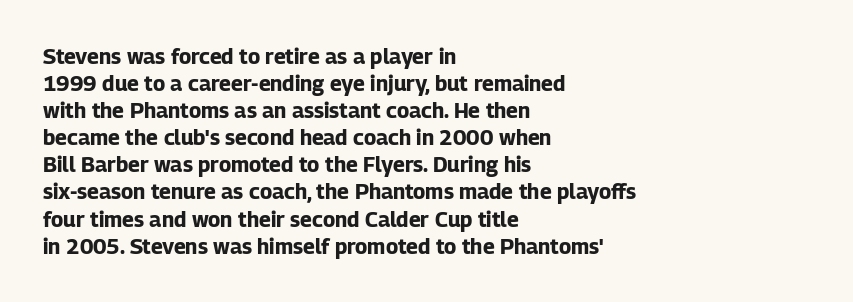
The image shows 21 px bold type, upright; set left-aligned, normal line spacing (1.29x), normal letter spacing, not underlined.
